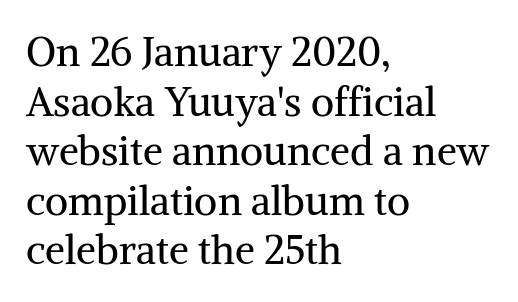
{"serif": "yes", "italic": "no", "bold": "no", "weight": "regular", "width": "normal", "stroke_contrast": "medium", "x_height": "medium", "monospaced": "no", "underline": "no", "align": "left", "line_spacing_ratio": 1.24, "letter_spacing": "normal", "letter_spacing_em": 0.0, "glyph_px": 40}
